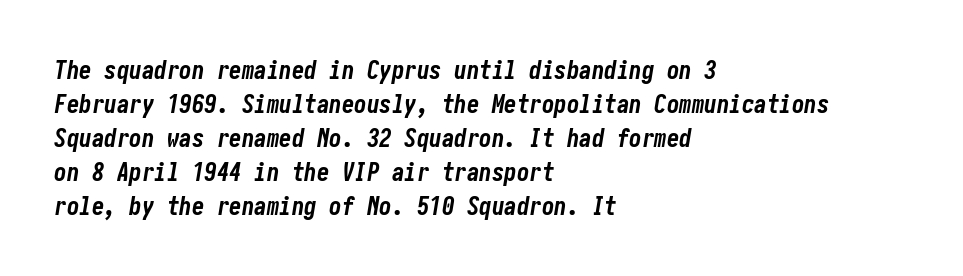
Glyph-to-glyph distance matches everyday printed text. A clean baseline with only descenders dipping below it. This sample keeps an unexceptional amount of space between lines. If you drew a line through each stem, it would be angled. The passage shown is emphatically bold.
